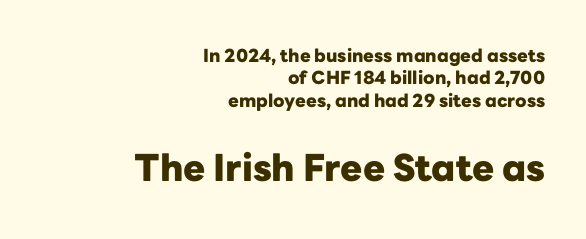
The image shows 37 px heavy sans-serif type, upright; set right-aligned, line spacing 1.24x, normal letter spacing, not underlined; the second (bottom) block is 2.06x larger; low stroke contrast and a medium x-height.
